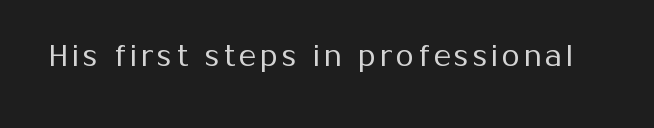
Q: Is the text bold? A: No.
Q: Is the text italic (slanted)? A: No, it is upright.
Q: Is the typeface a serif or a sans-serif typeface? A: Sans-serif.
Q: Is the text underlined? A: No.
Q: Width (condensed, normal, or wide)? A: Normal.
Q: Stroke contrast? A: Medium.
Q: x-height? A: Medium.
Q: Monospaced? A: No.
